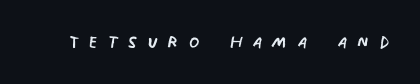
Each word looks stretched out because of the extra space between its letters. A quiet, ordinary-to-light weight characterises the typeface. A bare baseline throughout the passage.
